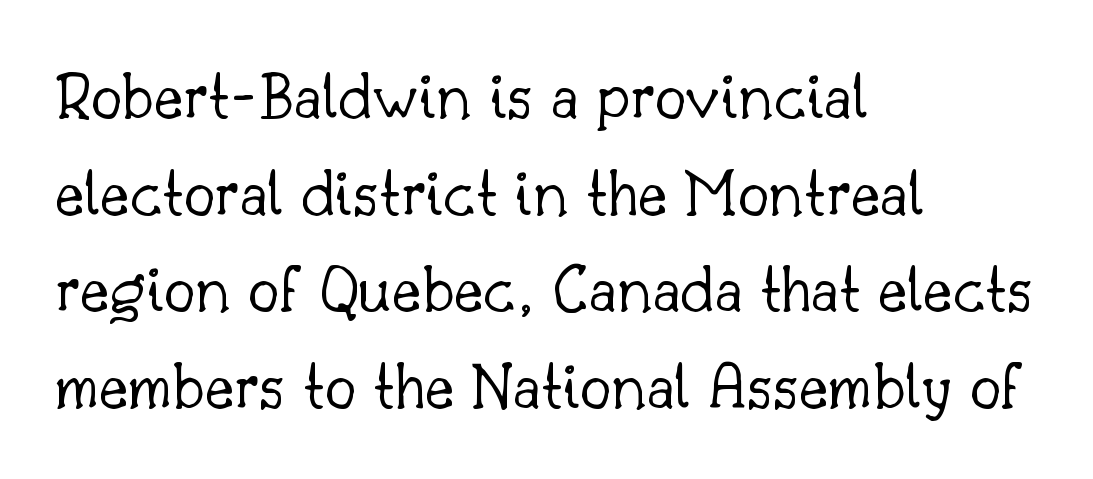
The image shows 70 px light type, upright; set left-aligned, normal line spacing (1.38x), normal letter spacing, not underlined; low stroke contrast and a small x-height.
